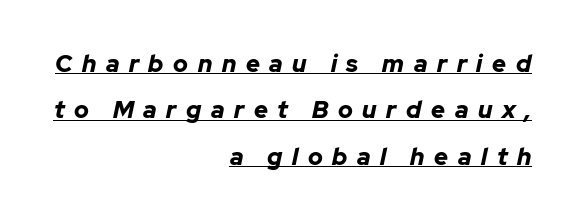
Q: Is the text bold? A: Yes.
Q: Is the text italic (slanted)? A: Yes, it leans right by about 12 degrees.
Q: Is the text underlined? A: Yes.
Q: How is the paragraph aligned? A: Right-aligned.
Q: Is the spacing between letters normal or unusually wide? A: Unusually wide.
Q: Is the spacing between lines tight, normal or loose? A: Loose.
